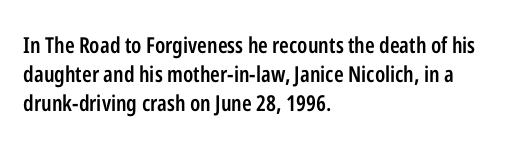
Q: Is the text bold? A: Semi-bold.
Q: Is the text italic (slanted)? A: No, it is upright.
Q: Is the text underlined? A: No.
Q: How is the paragraph aligned? A: Left-aligned.
Q: Is the spacing between letters normal or unusually wide? A: Normal.
Q: Is the spacing between lines tight, normal or loose? A: Normal.
